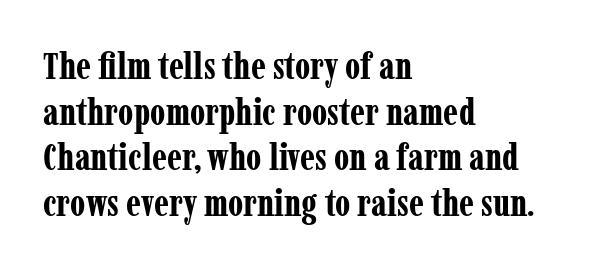
The image shows 37 px bold, condensed serif type, upright; set left-aligned, line spacing 1.23x, normal letter spacing, not underlined; low stroke contrast and a medium x-height.
